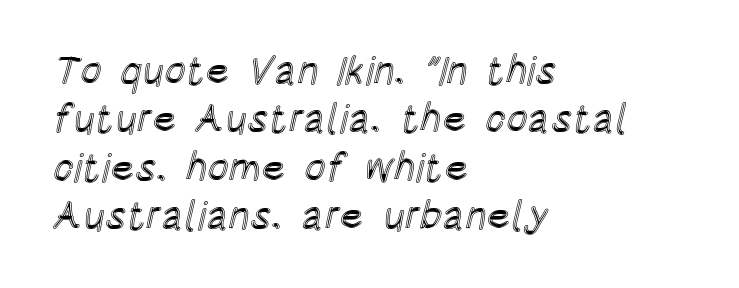
The image shows 40 px condensed type; set left-aligned, line spacing 1.21x, normal letter spacing, not underlined; a large x-height.
